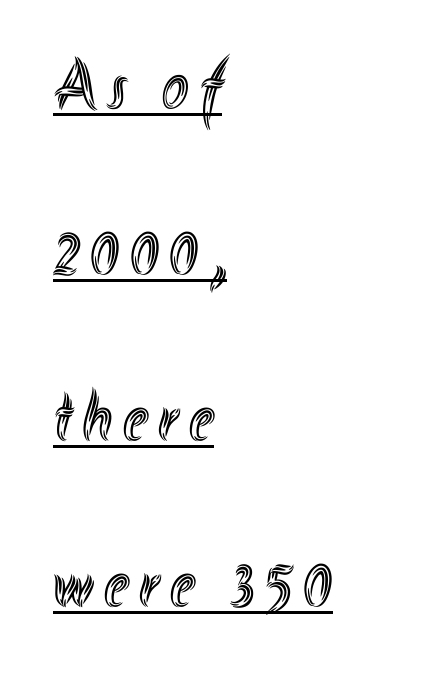
The image shows 71 px condensed type; set left-aligned, loose line spacing (2.34x), underlined; a small x-height.
